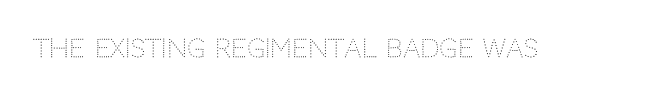
The rendering keeps characters at their native spacing. The font sits on the lighter half of the weight spectrum, regular included. Quick note: underline off. Is there any slant? The stems are plumb.
